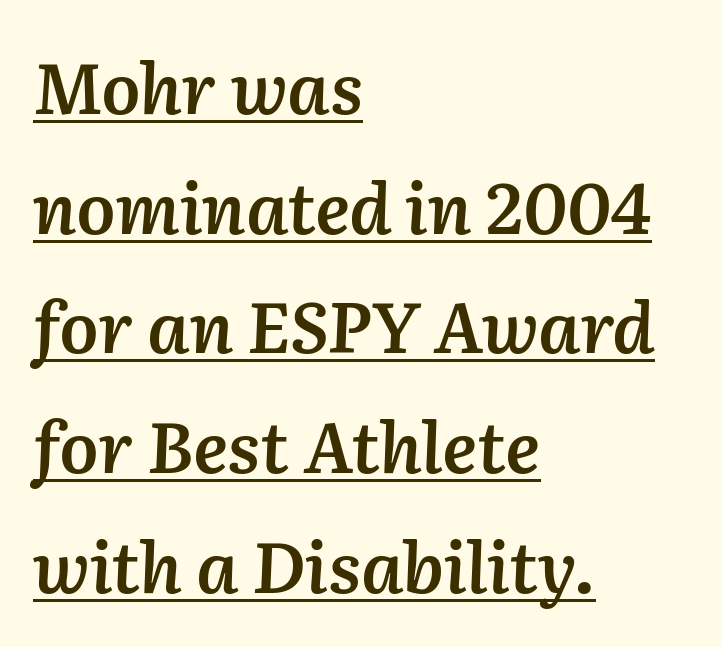
{"italic": "yes", "lean": "right", "slant_degrees": 2, "bold": "semi", "weight": "semibold", "width": "normal", "stroke_contrast": "medium", "x_height": "medium", "monospaced": "no", "underline": "yes", "align": "left", "line_spacing_ratio": 1.71, "letter_spacing": "normal", "letter_spacing_em": 0.0, "glyph_px": 70}
